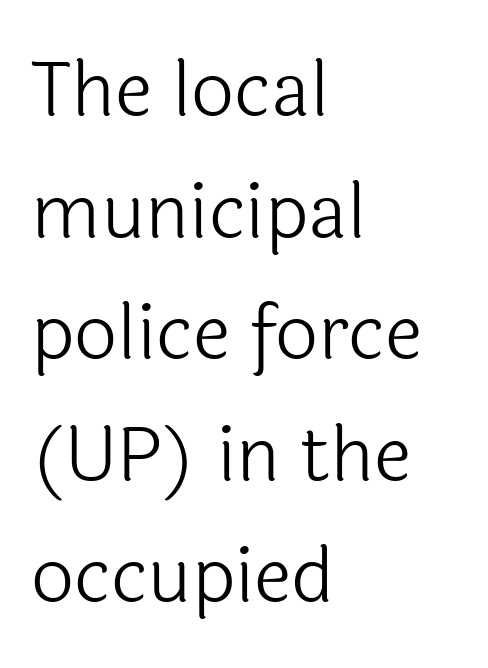
{"serif": "no", "italic": "no", "bold": "no", "weight": "light", "width": "normal", "x_height": "medium", "monospaced": "no", "underline": "no", "align": "left", "line_spacing": "normal", "line_spacing_ratio": 1.6, "letter_spacing": "normal", "letter_spacing_em": 0.0, "glyph_px": 76}
